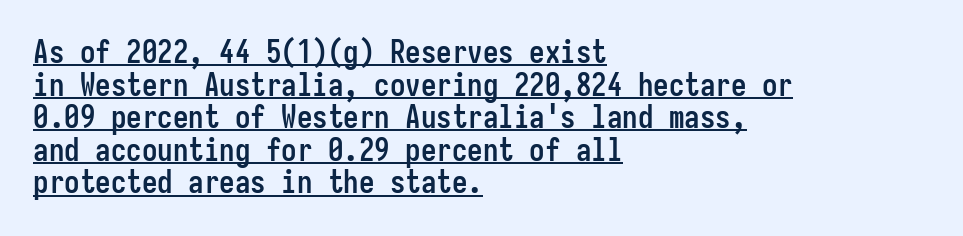
Compared with typical body copy, the letter spacing here is the same. Stroke terminals: plain, sans-serif. Notice how descenders almost collide with the ascenders below — that's tight leading. Notice how thick the strokes are: this is what a full bold looks like. Posture: upright roman.
